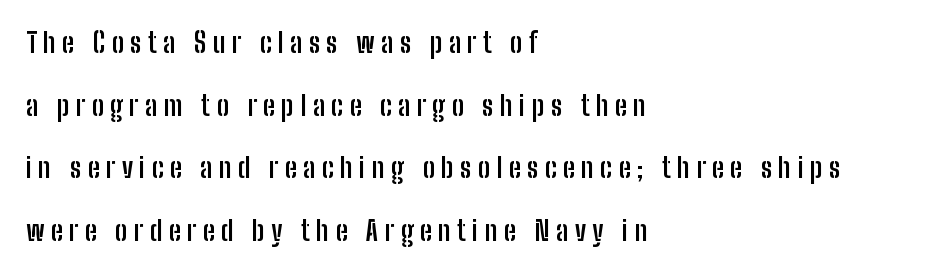
{"italic": "no", "bold": "yes", "underline": "no", "align": "left", "line_spacing": "loose", "line_spacing_ratio": 2.32, "letter_spacing": "wide", "letter_spacing_em": 0.24, "glyph_px": 27}
